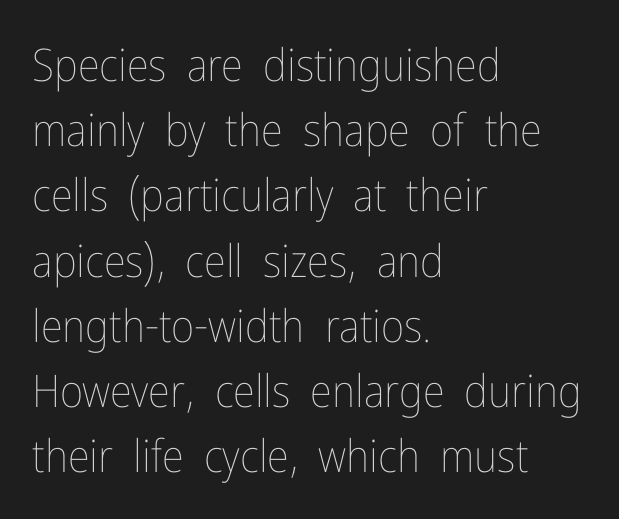
Q: Is the text bold? A: No.
Q: Is the text italic (slanted)? A: No, it is upright.
Q: Is the text underlined? A: No.
Q: How is the paragraph aligned? A: Left-aligned.
Q: Is the spacing between letters normal or unusually wide? A: Normal.
Q: Is the spacing between lines tight, normal or loose? A: Normal.
Q: Width (condensed, normal, or wide)? A: Condensed.
Q: Stroke contrast? A: Low.
Q: x-height? A: Medium.
Q: Monospaced? A: No.
